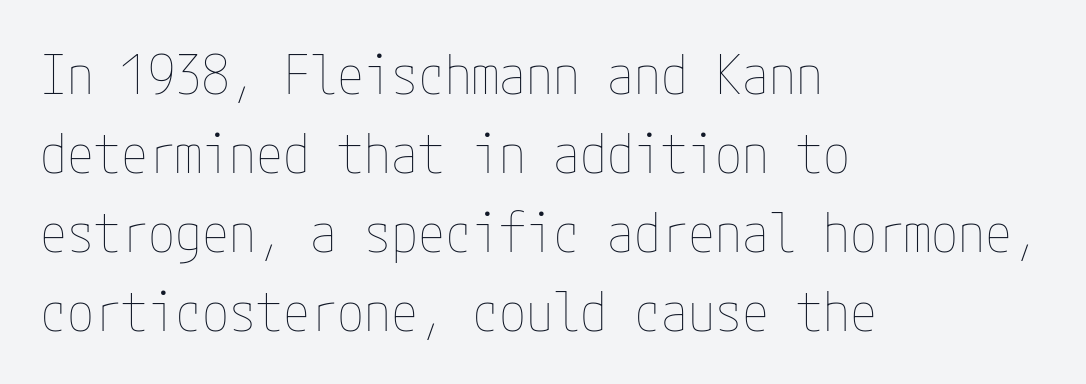
{"italic": "no", "bold": "no", "weight": "thin", "width": "condensed", "stroke_contrast": "low", "x_height": "medium", "underline": "no", "align": "left", "line_spacing": "normal", "line_spacing_ratio": 1.46, "letter_spacing": "normal", "letter_spacing_em": 0.0, "glyph_px": 54}
